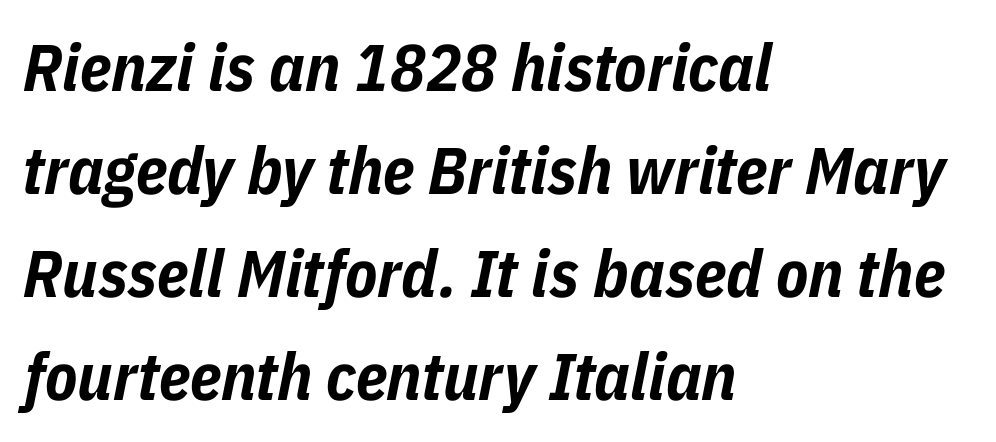
The image shows 66 px bold, condensed type, italic (leaning right); set left-aligned, normal line spacing (1.56x), normal letter spacing, not underlined; low stroke contrast and a medium x-height.
